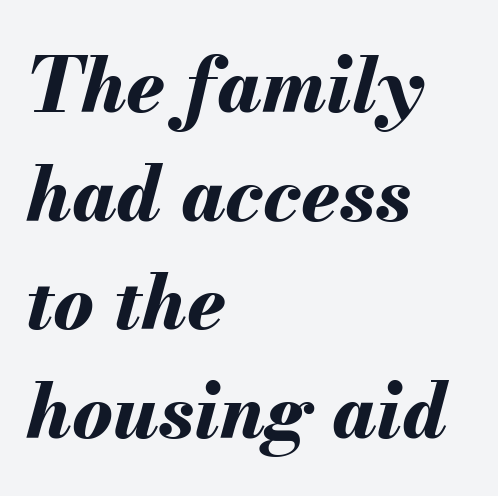
Q: Is the text bold? A: Yes.
Q: Is the text italic (slanted)? A: Yes, it leans right by about 13 degrees.
Q: Is the text underlined? A: No.
Q: How is the paragraph aligned? A: Left-aligned.
Q: Is the spacing between letters normal or unusually wide? A: Normal.
Q: Is the spacing between lines tight, normal or loose? A: Normal.
Q: Width (condensed, normal, or wide)? A: Normal.
Q: Stroke contrast? A: Medium.
Q: x-height? A: Small.
Q: Monospaced? A: No.
